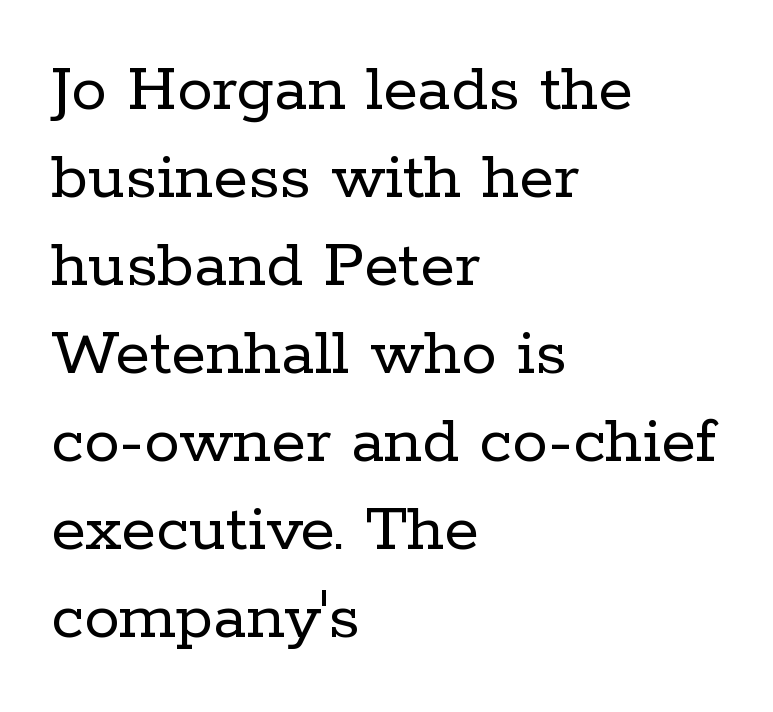
The image shows 71 px regular-weight serif type, upright; set left-aligned, line spacing 1.24x, normal letter spacing, not underlined; low stroke contrast and a medium x-height.
